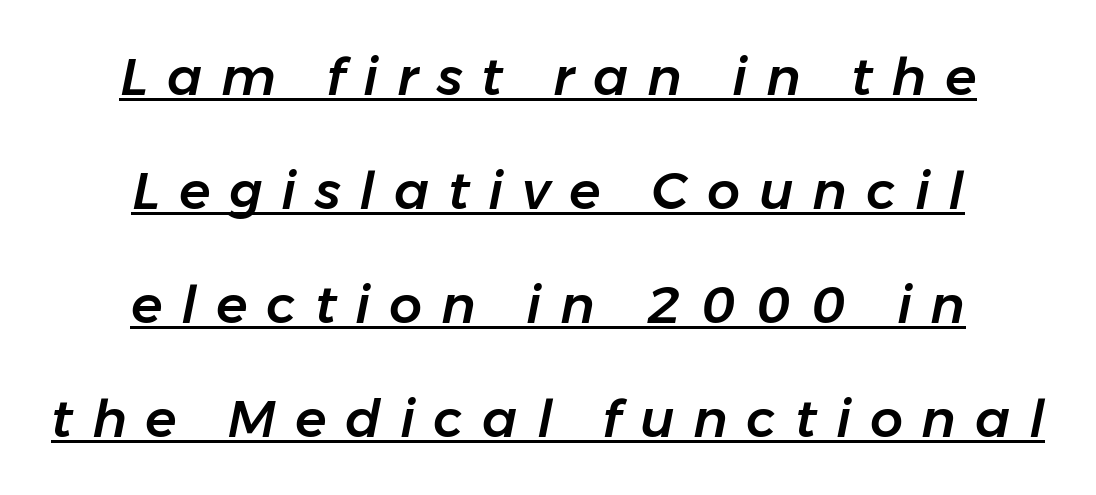
Q: Is the text italic (slanted)? A: Yes, it leans right by about 11 degrees.
Q: Is the text underlined? A: Yes.
Q: How is the paragraph aligned? A: Centered.
Q: Is the spacing between letters normal or unusually wide? A: Unusually wide.
Q: Is the spacing between lines tight, normal or loose? A: Loose.
Q: Width (condensed, normal, or wide)? A: Normal.
Q: Stroke contrast? A: Low.
Q: x-height? A: Medium.
Q: Monospaced? A: No.
